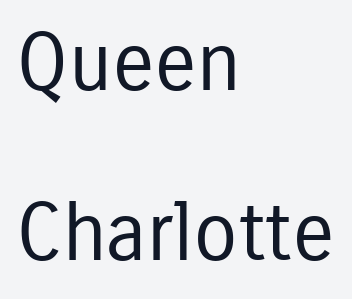
Q: Is the text bold? A: No.
Q: Is the text italic (slanted)? A: No, it is upright.
Q: Is the typeface a serif or a sans-serif typeface? A: Sans-serif.
Q: Is the text underlined? A: No.
Q: How is the paragraph aligned? A: Left-aligned.
Q: Is the spacing between letters normal or unusually wide? A: Normal.
Q: Is the spacing between lines tight, normal or loose? A: Loose.
Q: Width (condensed, normal, or wide)? A: Condensed.
Q: Stroke contrast? A: Low.
Q: x-height? A: Medium.
Q: Monospaced? A: No.
